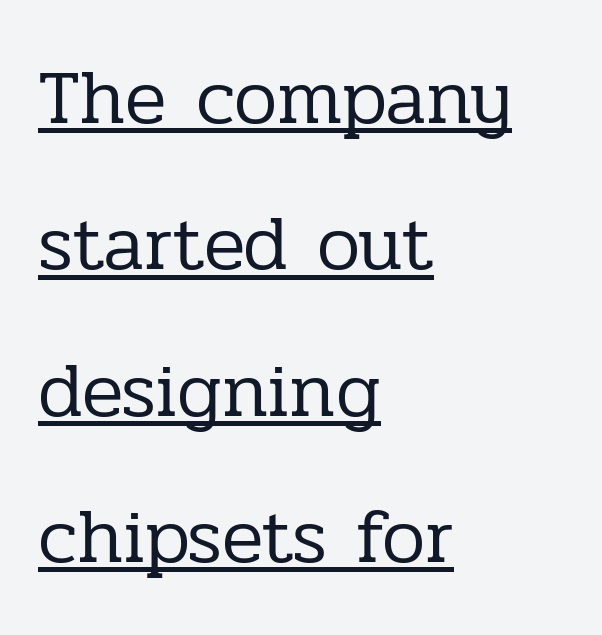
{"serif": "yes", "italic": "no", "bold": "no", "weight": "regular", "width": "normal", "stroke_contrast": "low", "x_height": "medium", "monospaced": "no", "underline": "yes", "align": "left", "line_spacing": "loose", "line_spacing_ratio": 1.9, "letter_spacing": "normal", "letter_spacing_em": 0.0, "glyph_px": 77}
